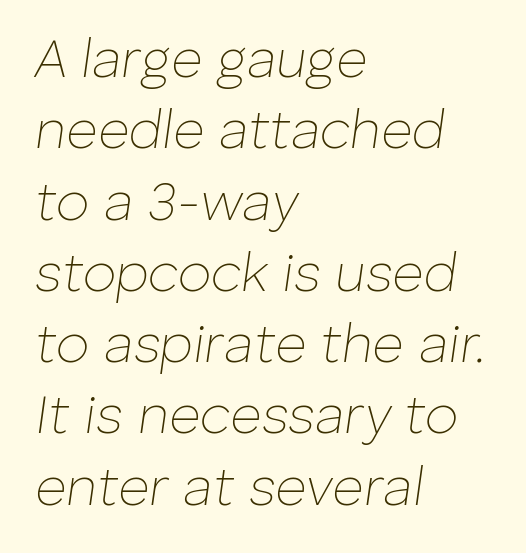
{"italic": "yes", "lean": "right", "slant_degrees": 8, "bold": "no", "weight": "thin", "width": "normal", "stroke_contrast": "low", "x_height": "medium", "monospaced": "no", "underline": "no", "align": "left", "line_spacing": "normal", "line_spacing_ratio": 1.32, "letter_spacing": "normal", "letter_spacing_em": 0.0, "glyph_px": 54}
